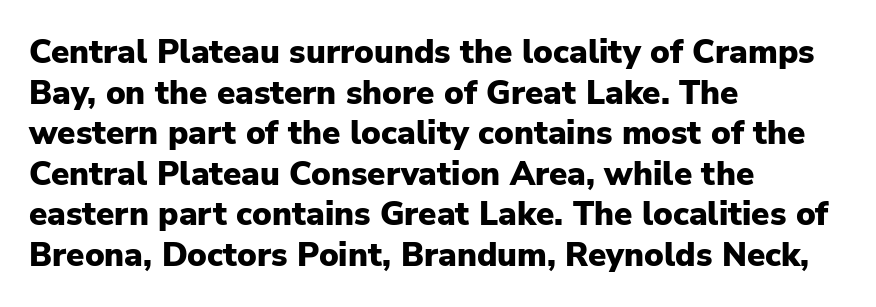
Proportional: the letters do not fall into vertical columns. Every stem runs plumb, perpendicular to the baseline. The lines in this sample share a left origin and differ only in where they stop. Summary of weight: heavy, a full bold.
